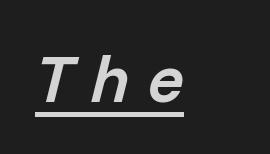
{"italic": "yes", "lean": "right", "slant_degrees": 14, "bold": "semi", "weight": "semibold", "width": "normal", "stroke_contrast": "low", "x_height": "medium", "monospaced": "no", "underline": "yes", "align": "left", "letter_spacing": "wide", "letter_spacing_em": 0.26, "glyph_px": 67}
